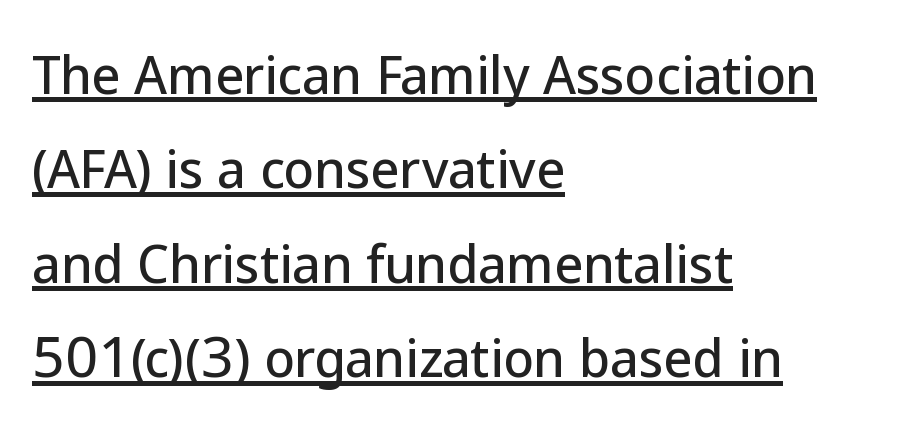
The image shows 50 px sans-serif type, upright; set left-aligned, line spacing 1.89x, normal letter spacing, underlined; low stroke contrast and a medium x-height.
